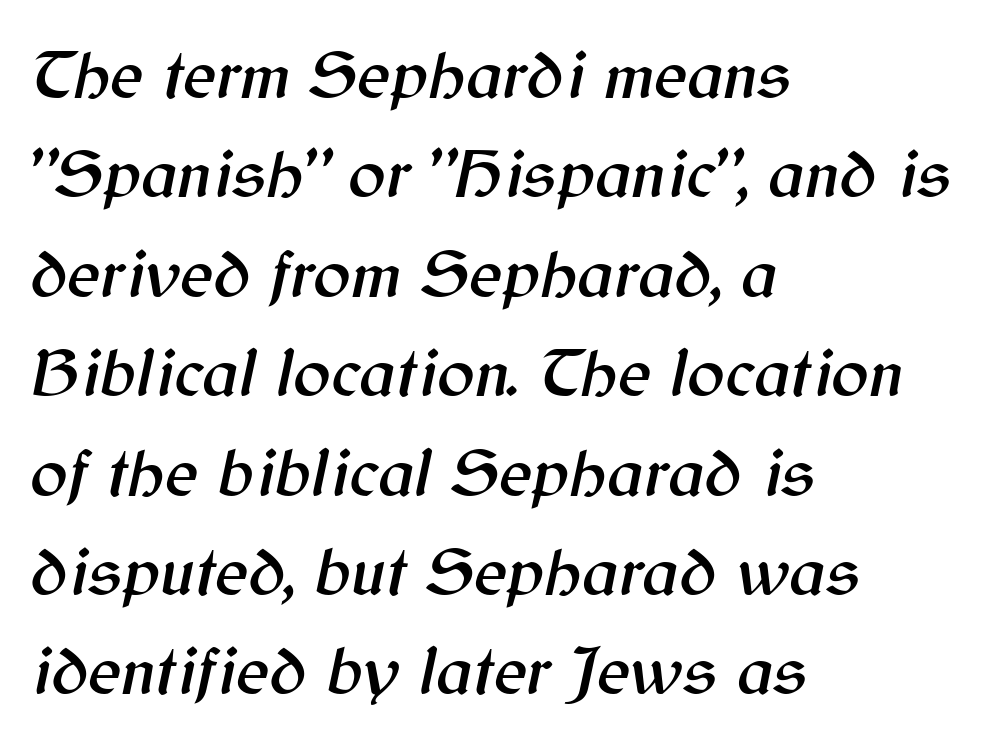
The image shows 70 px text type, italic (leaning right); set left-aligned, normal line spacing (1.42x), normal letter spacing, not underlined; medium stroke contrast and a medium x-height.
